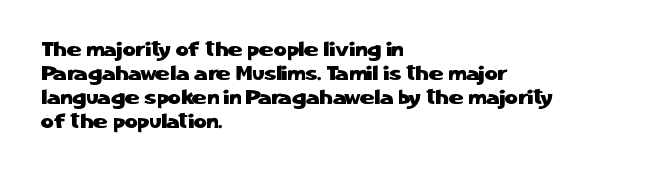
Does the lettering tilt? It doesn't — this is upright. The lines are quadded left. Unmarked baselines from the first word to the last. Characters follow at the spacing the type designer built in.
